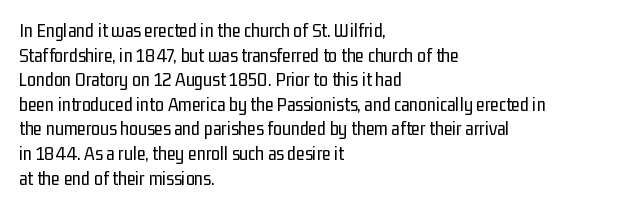
Casual observation: everything's shoved over to the left. This is not heavy type; no bold has been used. Italic? Not at all — the glyphs are vertical. The space beneath each line is pristine and unruled. No extra tracking has been applied to these lines.
